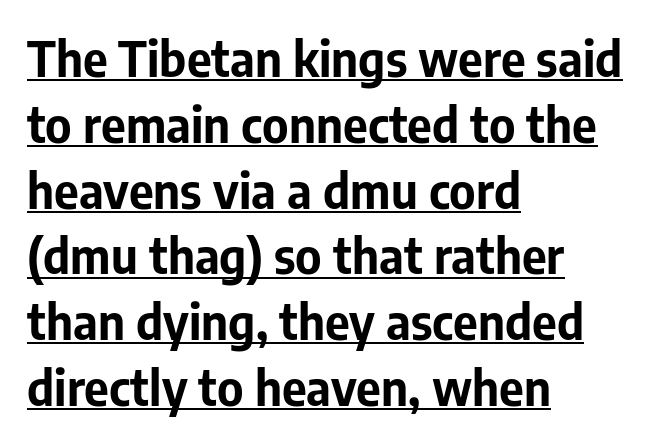
The image shows 48 px bold sans-serif type, upright; set left-aligned, normal line spacing (1.37x), normal letter spacing, underlined; low stroke contrast and a medium x-height.
